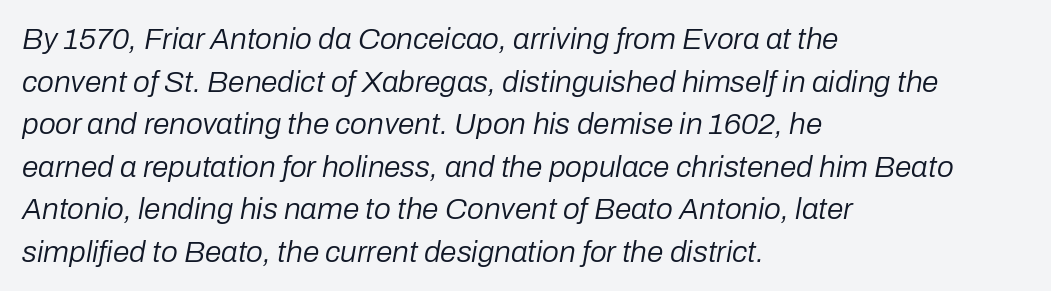
The image shows 30 px regular-weight type, italic (leaning right); set left-aligned, normal line spacing (1.42x), normal letter spacing, not underlined; low stroke contrast and a medium x-height.
